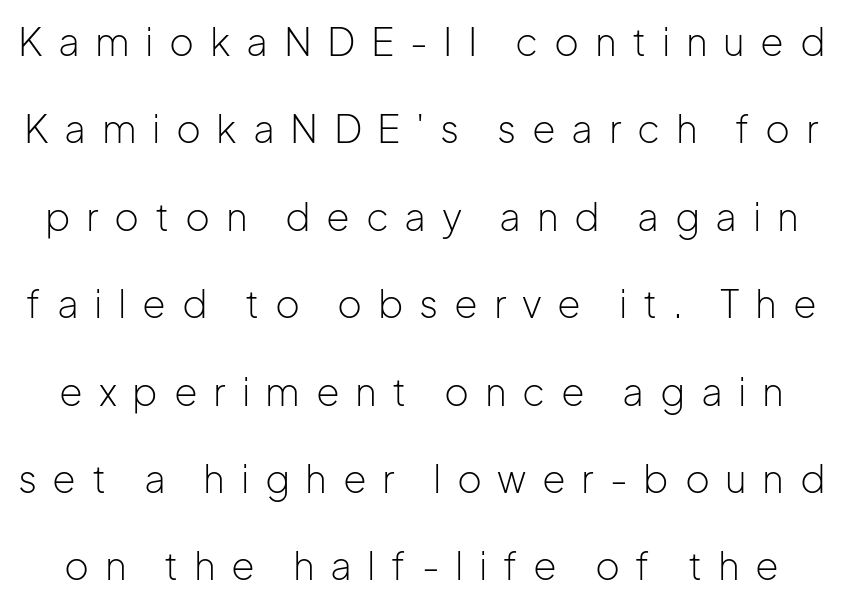
{"serif": "no", "italic": "no", "bold": "no", "weight": "light", "width": "normal", "stroke_contrast": "low", "x_height": "medium", "monospaced": "no", "underline": "no", "line_spacing": "loose", "line_spacing_ratio": 2.3, "letter_spacing": "wide", "letter_spacing_em": 0.41, "glyph_px": 38}
